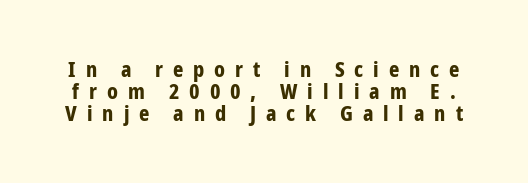
The image shows 22 px bold type, upright; set tight line spacing (1.01x), unusually wide letter spacing (+0.45 em), not underlined.
